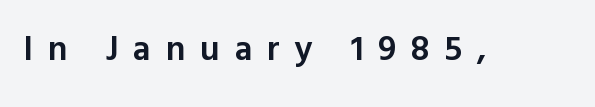
{"serif": "no", "italic": "no", "bold": "semi", "weight": "semibold", "width": "normal", "x_height": "medium", "monospaced": "no", "underline": "no", "letter_spacing": "wide", "letter_spacing_em": 0.42, "glyph_px": 35}
